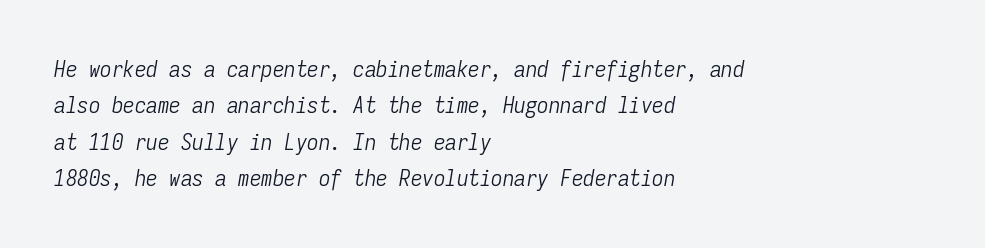
The image shows 23 px text type, italic (leaning right); set left-aligned, normal line spacing (1.58x), normal letter spacing, not underlined.
